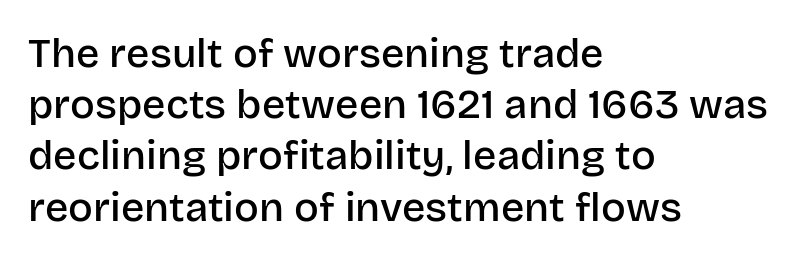
{"serif": "no", "italic": "no", "bold": "semi", "weight": "semibold", "width": "normal", "stroke_contrast": "low", "x_height": "large", "monospaced": "no", "underline": "no", "align": "left", "line_spacing": "normal", "line_spacing_ratio": 1.25, "letter_spacing": "normal", "letter_spacing_em": 0.0, "glyph_px": 41}
